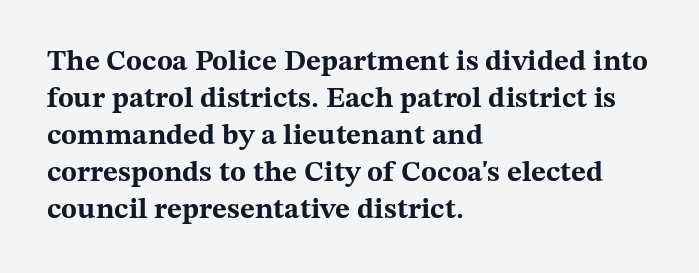
{"serif": "yes", "italic": "no", "bold": "yes", "weight": "bold", "width": "wide", "stroke_contrast": "medium", "x_height": "medium", "monospaced": "no", "underline": "no", "align": "left", "line_spacing": "normal", "line_spacing_ratio": 1.28, "letter_spacing": "normal", "letter_spacing_em": 0.0, "glyph_px": 29}
